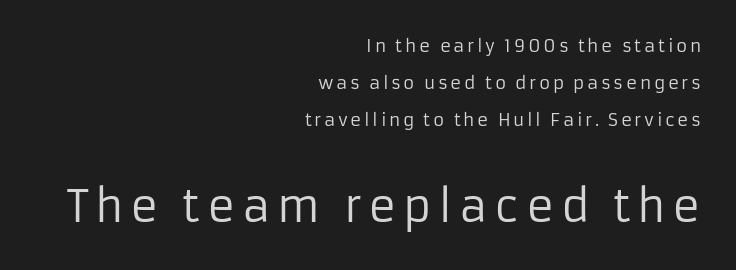
Q: Is the text bold? A: No.
Q: Is the text italic (slanted)? A: No, it is upright.
Q: Is the typeface a serif or a sans-serif typeface? A: Sans-serif.
Q: Is the text underlined? A: No.
Q: How is the paragraph aligned? A: Right-aligned.
Q: Is the spacing between lines tight, normal or loose? A: Loose.
Q: Which block of text is set in a larger size, the first (top) or the second (bottom)? A: The second (bottom) one.
Q: Width (condensed, normal, or wide)? A: Normal.
Q: Stroke contrast? A: Low.
Q: x-height? A: Medium.
Q: Monospaced? A: No.
